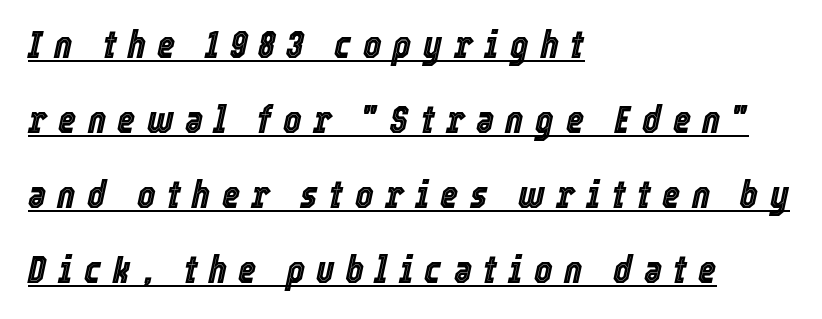
The image shows 39 px condensed type, italic (leaning right); set left-aligned, loose line spacing (1.92x), unusually wide letter spacing (+0.29 em), underlined; a medium x-height.
